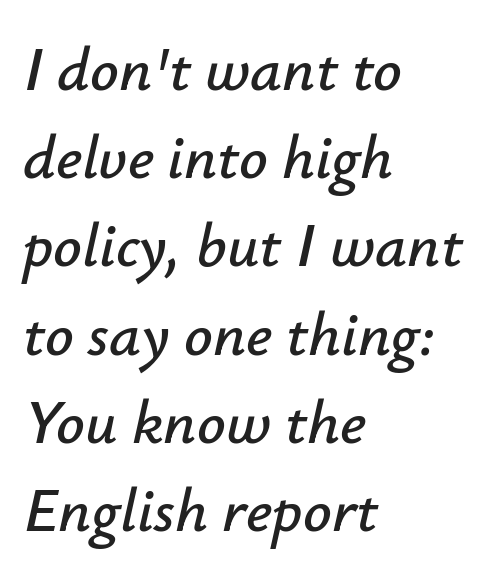
Q: Is the text italic (slanted)? A: Yes, it leans right by about 12 degrees.
Q: Is the text underlined? A: No.
Q: How is the paragraph aligned? A: Left-aligned.
Q: Is the spacing between letters normal or unusually wide? A: Normal.
Q: Is the spacing between lines tight, normal or loose? A: Normal.
Q: Width (condensed, normal, or wide)? A: Normal.
Q: Stroke contrast? A: Low.
Q: x-height? A: Small.
Q: Monospaced? A: No.
